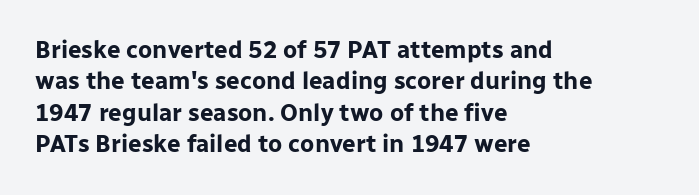
The image shows 24 px bold type, upright; set left-aligned, normal line spacing (1.31x), normal letter spacing, not underlined.
